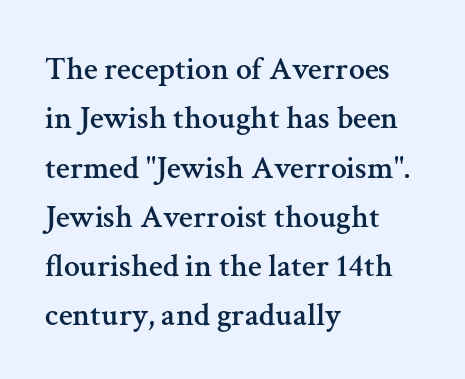
{"serif": "yes", "italic": "no", "width": "normal", "stroke_contrast": "medium", "x_height": "medium", "monospaced": "no", "underline": "no", "align": "left", "line_spacing": "normal", "line_spacing_ratio": 1.54, "letter_spacing": "normal", "letter_spacing_em": 0.0, "glyph_px": 32}
